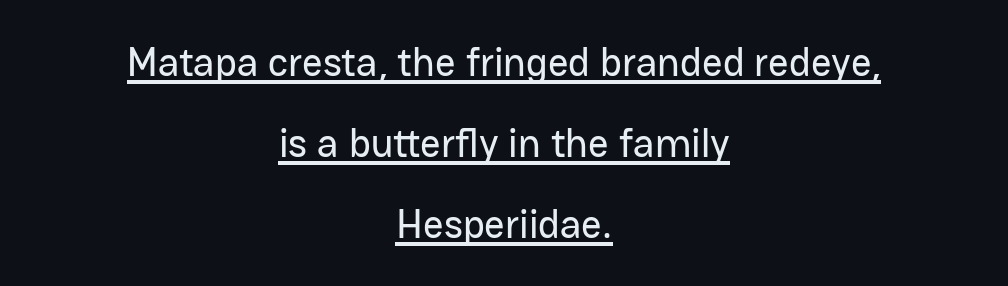
{"serif": "no", "italic": "no", "width": "normal", "stroke_contrast": "low", "x_height": "medium", "monospaced": "no", "underline": "yes", "align": "center", "line_spacing": "loose", "line_spacing_ratio": 2.02, "letter_spacing": "normal", "letter_spacing_em": 0.0, "glyph_px": 40}
